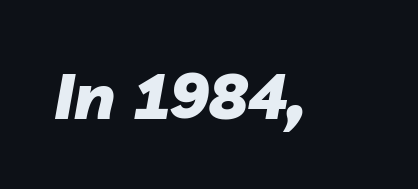
Descender tails drop into unmarked territory. The font's italic variant was chosen for this text. The letters advance in unequal steps, a hallmark of proportional type. Between one letter and the next there's only the usual sliver of space.
